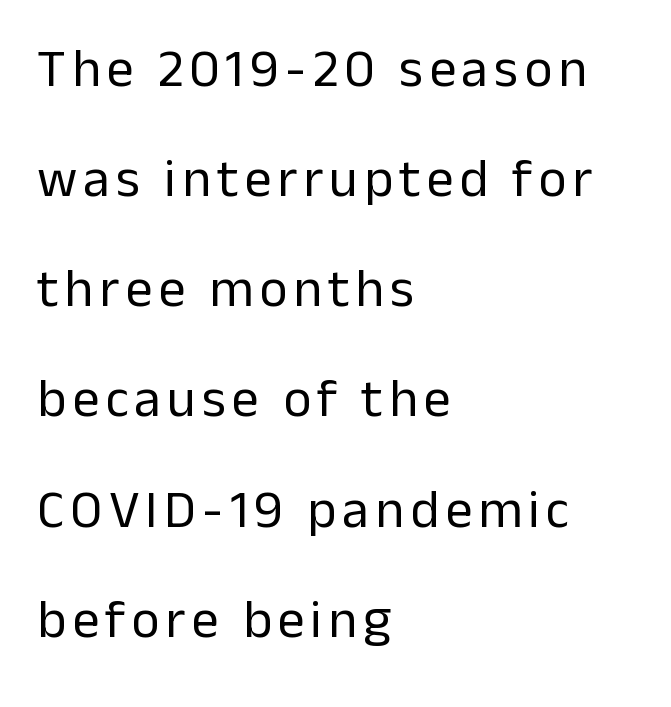
{"serif": "no", "italic": "no", "bold": "no", "weight": "regular", "width": "normal", "stroke_contrast": "low", "x_height": "medium", "monospaced": "no", "underline": "no", "align": "left", "line_spacing": "loose", "line_spacing_ratio": 2.04, "glyph_px": 54}
